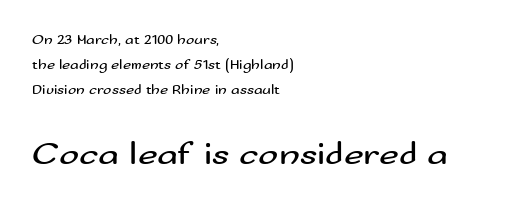
The glyphs in this specimen are sans serif. When letters stand straight like this, we call the style roman or upright. Look at the glyph heights: the lower group is clearly the bigger setting. The typeface has the unassuming heft of standard copy or less. Short and long lines alike share a common starting point at left. Tracking here is standard; glyphs follow each other at the usual distance.
